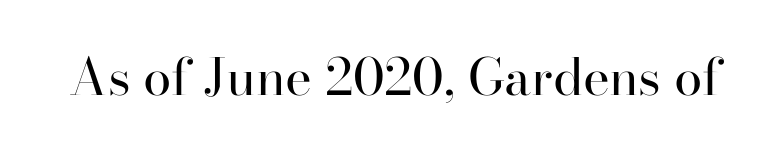
{"serif": "yes", "italic": "no", "bold": "no", "weight": "regular", "width": "normal", "stroke_contrast": "high", "x_height": "small", "monospaced": "no", "underline": "no", "letter_spacing": "normal", "letter_spacing_em": 0.0, "glyph_px": 51}
